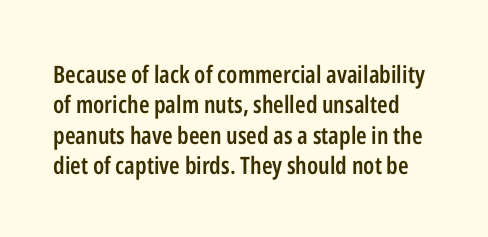
Q: Is the text bold? A: Semi-bold.
Q: Is the text italic (slanted)? A: No, it is upright.
Q: Is the text underlined? A: No.
Q: Is the spacing between letters normal or unusually wide? A: Normal.
Q: Is the spacing between lines tight, normal or loose? A: Normal.
